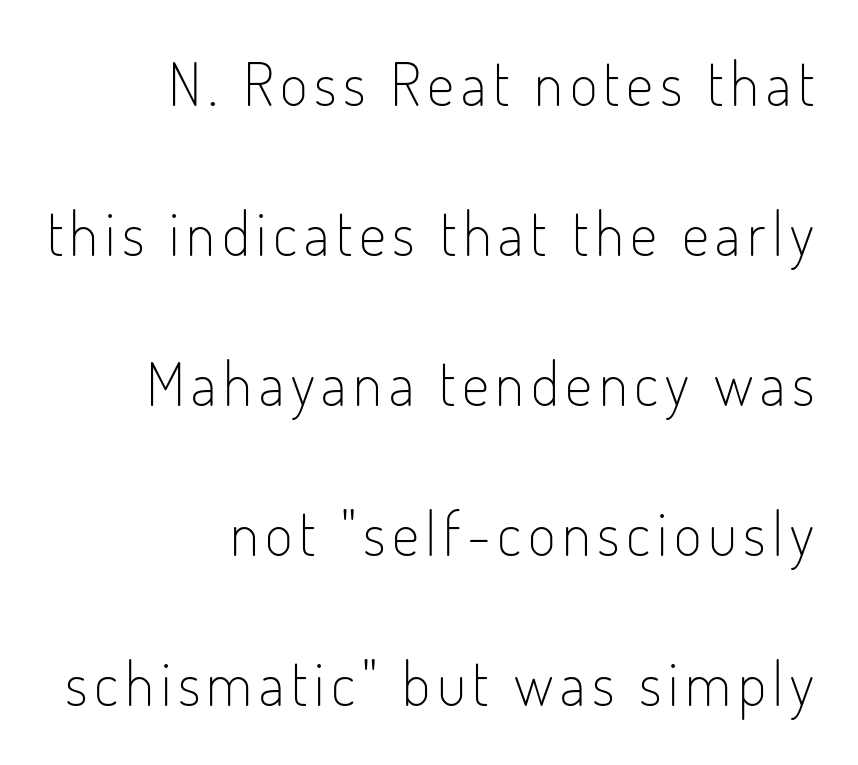
Q: Is the text bold? A: No.
Q: Is the text italic (slanted)? A: No, it is upright.
Q: Is the typeface a serif or a sans-serif typeface? A: Sans-serif.
Q: Is the text underlined? A: No.
Q: How is the paragraph aligned? A: Right-aligned.
Q: Is the spacing between lines tight, normal or loose? A: Loose.
Q: Width (condensed, normal, or wide)? A: Condensed.
Q: Stroke contrast? A: Low.
Q: x-height? A: Small.
Q: Monospaced? A: No.
